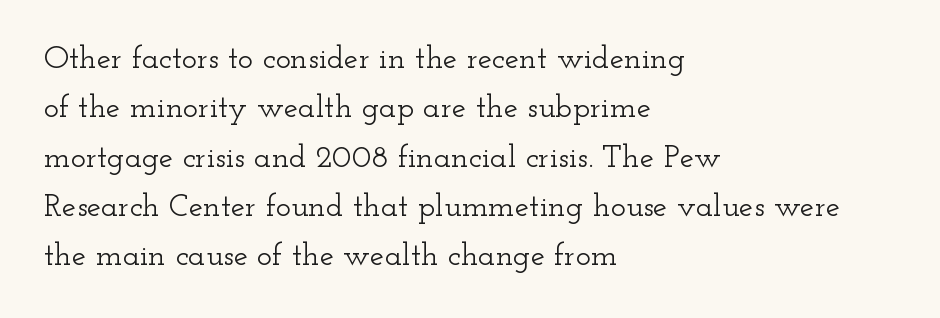
{"serif": "yes", "italic": "no", "width": "wide", "stroke_contrast": "low", "x_height": "small", "monospaced": "no", "underline": "no", "align": "left", "line_spacing": "normal", "line_spacing_ratio": 1.54, "letter_spacing": "normal", "letter_spacing_em": 0.0, "glyph_px": 32}
